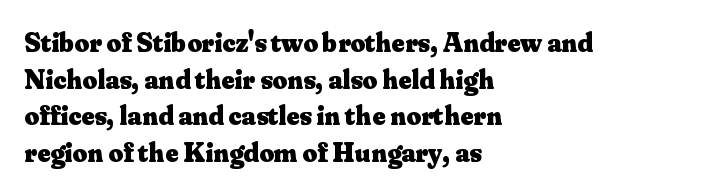
Vertical strokes here are truly vertical. Think of a printed novel: that variable character pitch is what you see here. Does extra space separate the letters? No, they use regular spacing. Alignment: flush left. Honestly, there is no underline to notice here at all. A full-strength bold gives these letters their thick strokes.
